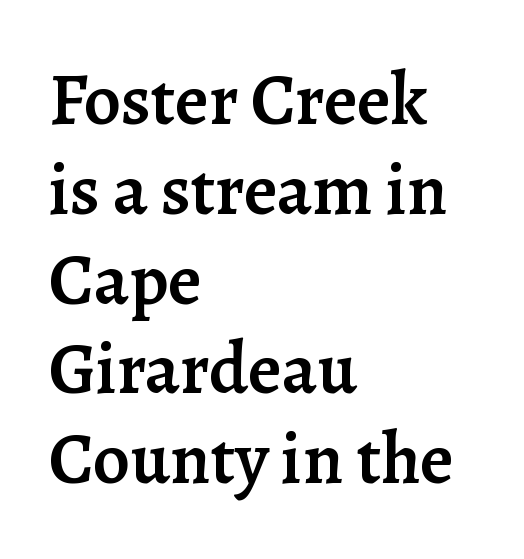
The image shows 73 px semibold serif type, upright; set left-aligned, line spacing 1.23x, normal letter spacing, not underlined; low stroke contrast and a medium x-height.
